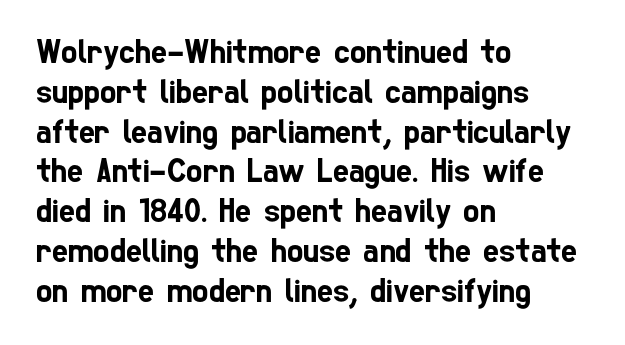
Serifs: no, the terminals of the letterforms are clean. The face used here is proportionally spaced, like ordinary book or web type. In CSS terms this would be text-align: left. Glyph-to-glyph distance matches everyday printed text. Each row of text sits above clean, open space.
